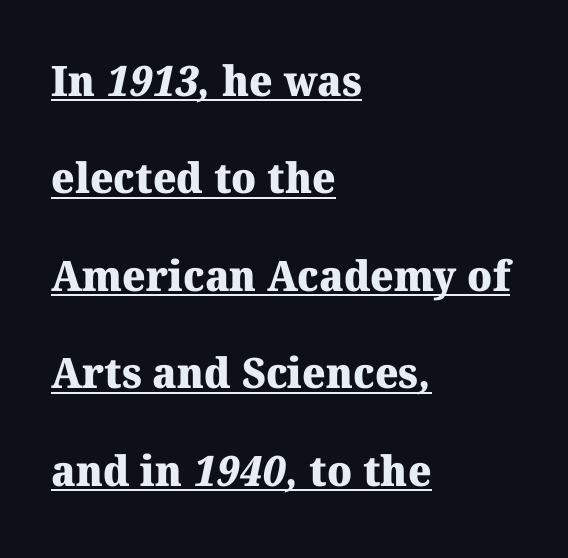
{"serif": "yes", "bold": "yes", "weight": "heavy", "width": "normal", "stroke_contrast": "medium", "x_height": "medium", "monospaced": "no", "underline": "yes", "align": "left", "line_spacing": "loose", "line_spacing_ratio": 2.32, "letter_spacing": "normal", "letter_spacing_em": 0.0, "glyph_px": 42}
